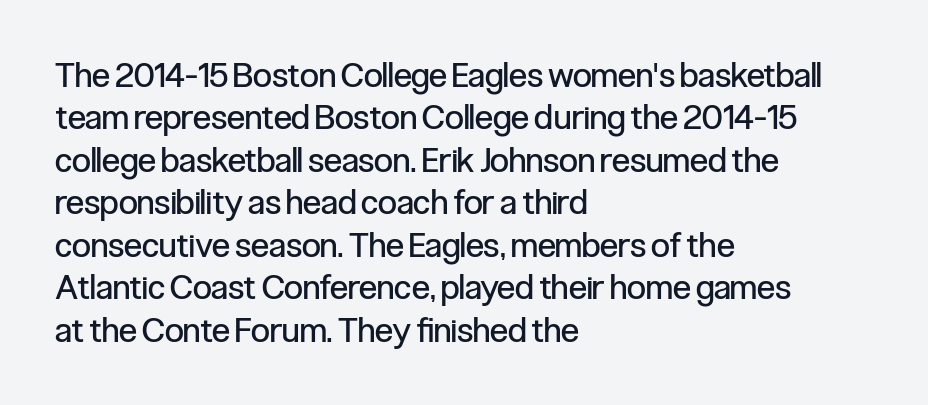
The image shows 34 px regular-weight, condensed sans-serif type, upright; set left-aligned, normal line spacing (1.25x), normal letter spacing, not underlined; low stroke contrast and a medium x-height.
